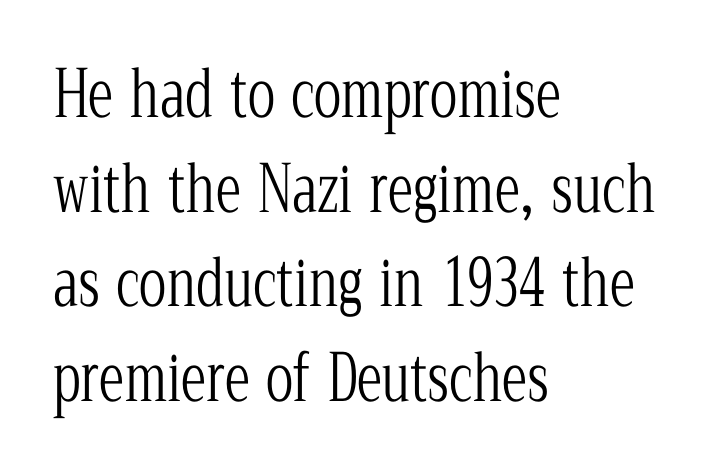
{"serif": "yes", "italic": "no", "bold": "no", "weight": "light", "width": "condensed", "stroke_contrast": "low", "x_height": "medium", "monospaced": "no", "underline": "no", "align": "left", "line_spacing": "normal", "line_spacing_ratio": 1.48, "letter_spacing": "normal", "letter_spacing_em": 0.0, "glyph_px": 64}
